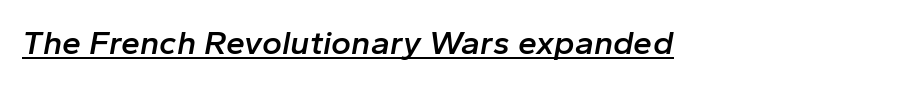
{"italic": "yes", "lean": "right", "slant_degrees": 10, "bold": "semi", "weight": "semibold", "width": "normal", "stroke_contrast": "low", "x_height": "medium", "monospaced": "no", "underline": "yes", "letter_spacing": "normal", "letter_spacing_em": 0.0, "glyph_px": 34}
